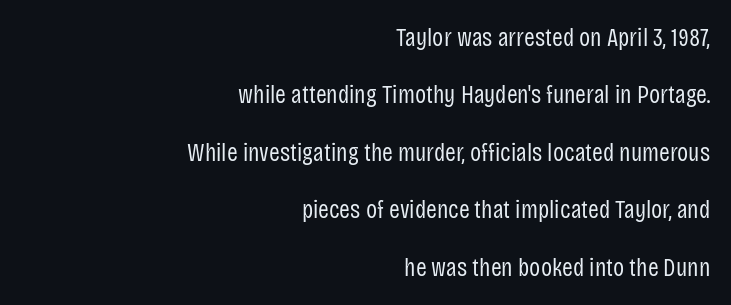
{"italic": "no", "bold": "no", "underline": "no", "align": "right", "line_spacing": "loose", "line_spacing_ratio": 2.21, "letter_spacing": "normal", "letter_spacing_em": 0.0, "glyph_px": 26}
